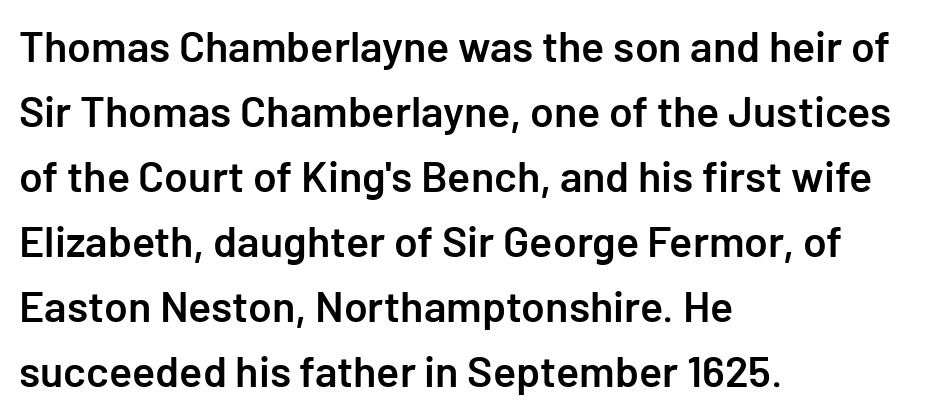
Q: Is the text bold? A: Semi-bold.
Q: Is the text italic (slanted)? A: No, it is upright.
Q: Is the typeface a serif or a sans-serif typeface? A: Sans-serif.
Q: Is the text underlined? A: No.
Q: How is the paragraph aligned? A: Left-aligned.
Q: Is the spacing between letters normal or unusually wide? A: Normal.
Q: Is the spacing between lines tight, normal or loose? A: Normal.
Q: Width (condensed, normal, or wide)? A: Normal.
Q: Stroke contrast? A: Low.
Q: x-height? A: Medium.
